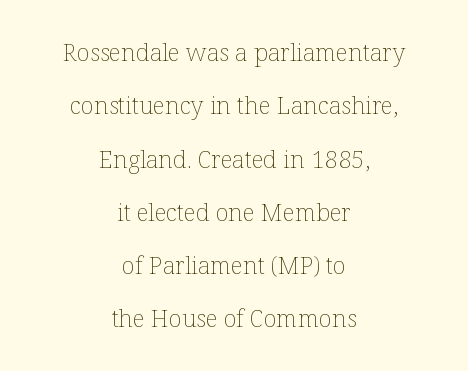
Q: Is the text bold? A: No.
Q: Is the text italic (slanted)? A: No, it is upright.
Q: Is the text underlined? A: No.
Q: How is the paragraph aligned? A: Centered.
Q: Is the spacing between letters normal or unusually wide? A: Normal.
Q: Is the spacing between lines tight, normal or loose? A: Loose.
